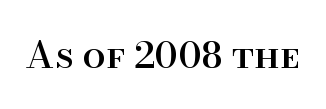
Is this a sans? No — the strokes have serifs. Italic: no, the glyphs are upright roman. Looks like regular typesetting: each glyph gets only the width it needs. The words here are not underlined. The letterforms sit shoulder to shoulder at normal distance.
